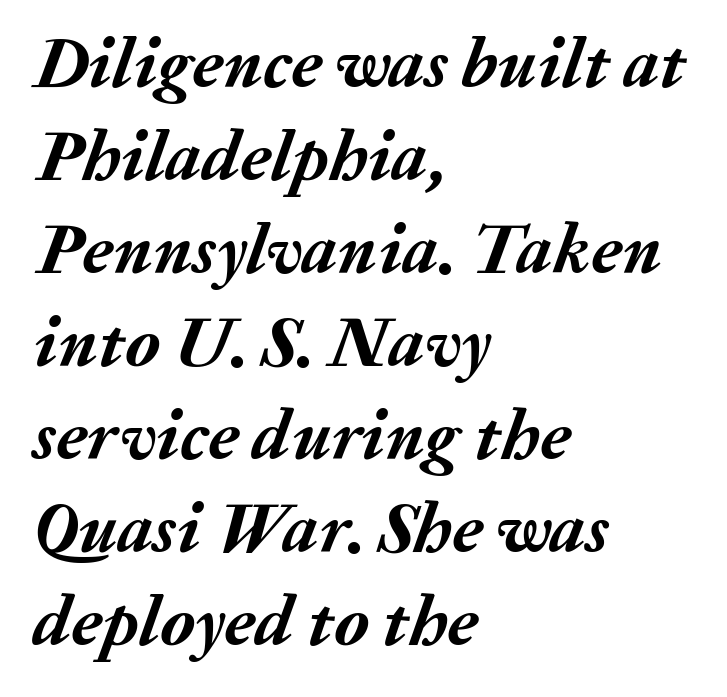
Q: Is the text bold? A: Yes.
Q: Is the text italic (slanted)? A: Yes, it leans right by about 20 degrees.
Q: Is the text underlined? A: No.
Q: How is the paragraph aligned? A: Left-aligned.
Q: Is the spacing between letters normal or unusually wide? A: Normal.
Q: Is the spacing between lines tight, normal or loose? A: Normal.
Q: Width (condensed, normal, or wide)? A: Normal.
Q: Stroke contrast? A: Medium.
Q: x-height? A: Medium.
Q: Monospaced? A: No.
